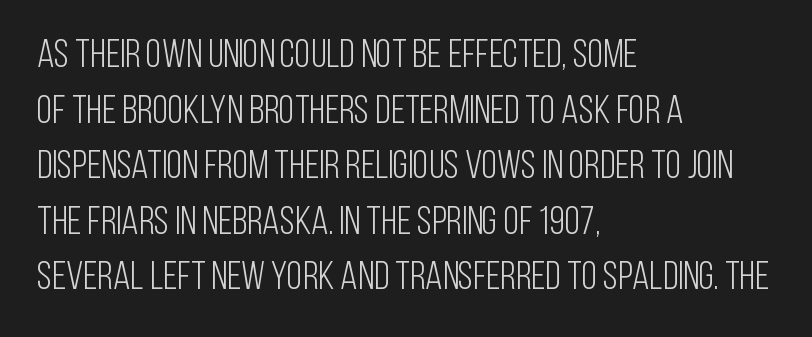
The image shows 40 px light, condensed sans-serif type, upright; set left-aligned, normal line spacing (1.39x), normal letter spacing, not underlined; low stroke contrast and a large x-height.
